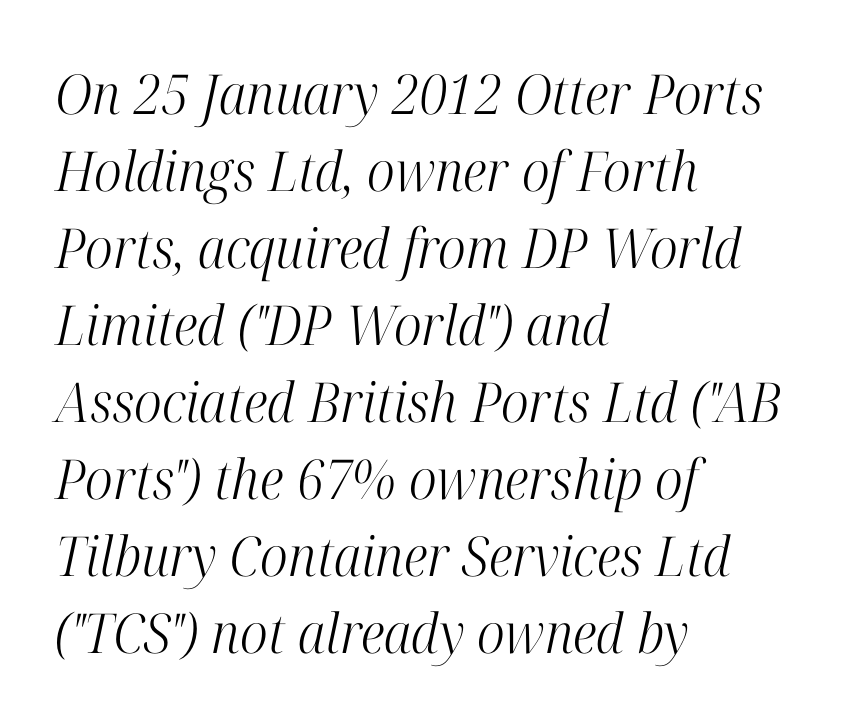
Q: Is the text bold? A: No.
Q: Is the text italic (slanted)? A: Yes, it leans right by about 12 degrees.
Q: Is the typeface a serif or a sans-serif typeface? A: Serif.
Q: Is the text underlined? A: No.
Q: How is the paragraph aligned? A: Left-aligned.
Q: Is the spacing between letters normal or unusually wide? A: Normal.
Q: Is the spacing between lines tight, normal or loose? A: Normal.
Q: Width (condensed, normal, or wide)? A: Condensed.
Q: Stroke contrast? A: High.
Q: x-height? A: Medium.
Q: Monospaced? A: No.
